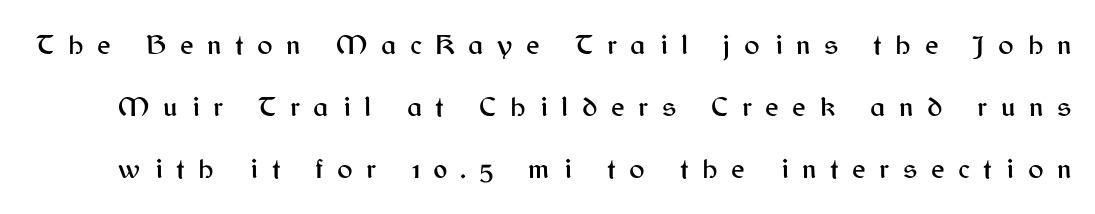
The image shows 29 px sans-serif type, upright; set loose line spacing (2.13x), unusually wide letter spacing (+0.47 em), not underlined; medium stroke contrast and a medium x-height.
